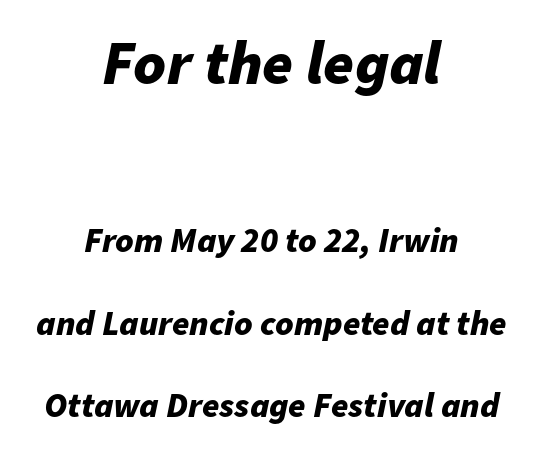
{"italic": "yes", "lean": "right", "slant_degrees": 11, "bold": "yes", "weight": "bold", "width": "normal", "stroke_contrast": "low", "x_height": "medium", "monospaced": "no", "underline": "no", "align": "center", "line_spacing": "loose", "line_spacing_ratio": 2.36, "letter_spacing": "normal", "letter_spacing_em": 0.0, "larger_block": "first", "size_ratio": 1.77, "glyph_px": 62}
